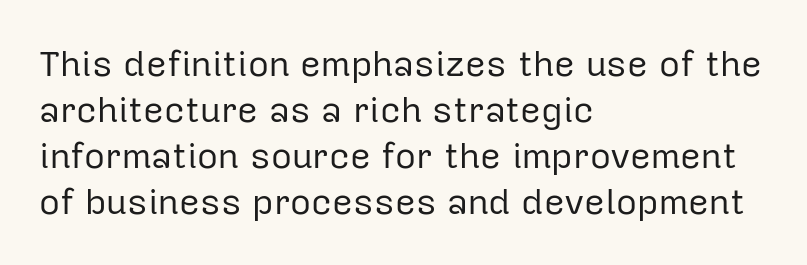
The space beneath each line is pristine and unruled. The vertical gap from one line to the next is medium. A typesetter would label this face a sans. In CSS terms this would be text-align: left. Compared with a typical body face, this is equally light or lighter still.
